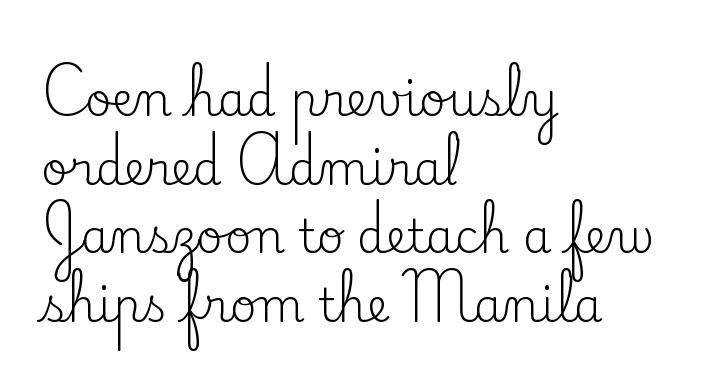
{"italic": "no", "bold": "no", "weight": "regular", "width": "normal", "stroke_contrast": "low", "x_height": "small", "monospaced": "no", "underline": "no", "align": "left", "line_spacing": "normal", "line_spacing_ratio": 1.49, "letter_spacing": "normal", "letter_spacing_em": 0.0, "glyph_px": 46}
